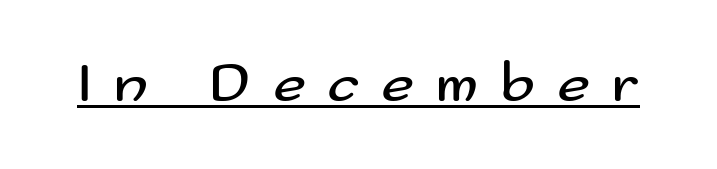
Nothing sits at the stroke ends, so this counts as sans-serif. A typesetter would call this proportional, since set widths differ per character. Counters stay open thanks to moderate or lighter strokes. It's the straight-up-and-down kind of type. A typesetter would call this heavily tracked-out type. This sample carries an underscore along the baseline area.
